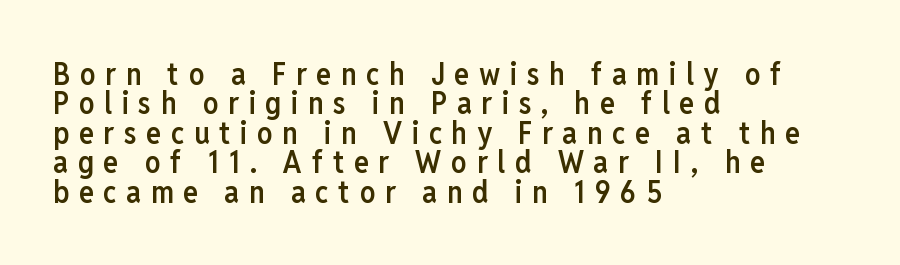
{"serif": "no", "italic": "no", "bold": "semi", "weight": "semibold", "width": "condensed", "stroke_contrast": "low", "x_height": "medium", "monospaced": "no", "underline": "no", "align": "left", "line_spacing": "tight", "line_spacing_ratio": 0.95, "letter_spacing": "wide", "letter_spacing_em": 0.31, "glyph_px": 31}
